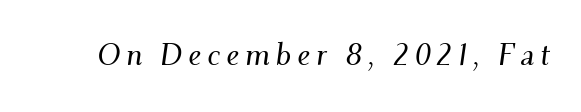
These lines are rendered in a variable-pitch font. The passage shown leans; its letterforms are oblique. The glyphs in this specimen are seriffed. The strip under each line holds only bare page.
